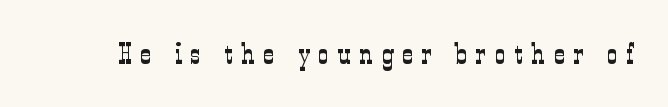
The zone under the glyphs is completely vacant. The tracking reads as deliberately expanded to a designer's eye. Ink coverage per letter is moderate at most. Spacing verdict: proportional, widths tailored to each character.
